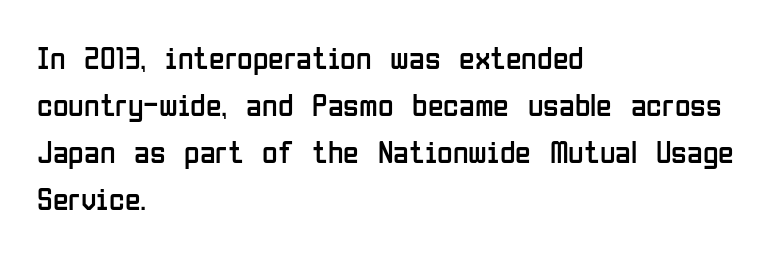
A light-to-regular cut is what we see here. Glyph-to-glyph distance matches everyday printed text. Posture: straight, roman, zero tilt. Horizontally, the lines are justified to the leading edge only. These lines are rendered in a variable-pitch font.
